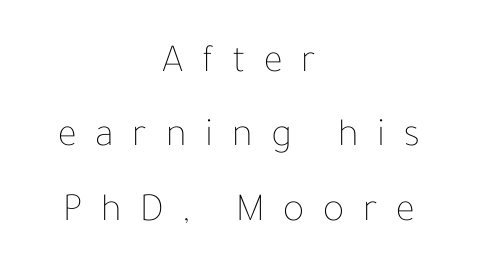
Q: Is the text bold? A: No.
Q: Is the text italic (slanted)? A: No, it is upright.
Q: Is the text underlined? A: No.
Q: How is the paragraph aligned? A: Centered.
Q: Is the spacing between letters normal or unusually wide? A: Unusually wide.
Q: Width (condensed, normal, or wide)? A: Normal.
Q: Stroke contrast? A: Low.
Q: x-height? A: Medium.
Q: Monospaced? A: No.
